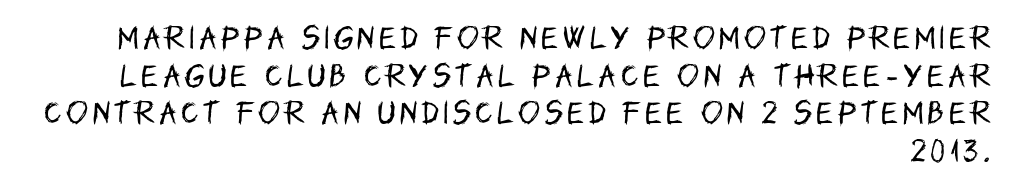
{"italic": "no", "bold": "no", "underline": "no", "align": "right", "line_spacing": "normal", "line_spacing_ratio": 1.45, "glyph_px": 26}
